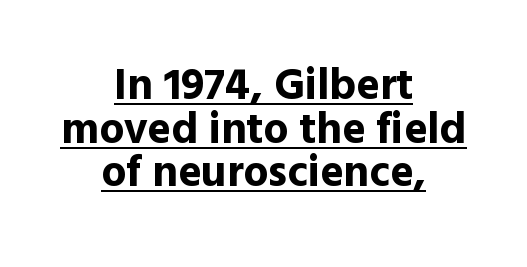
Honestly, the letter spacing is just normal — you wouldn't notice it. This sample trades vertical openness for compactness between lines. Every word sits above its own underline. Rendered with straight, roman letterforms. This sample has the flowing, uneven cadence of proportional lettering. A centered setting, common on invitations and titles, is used for this passage.
